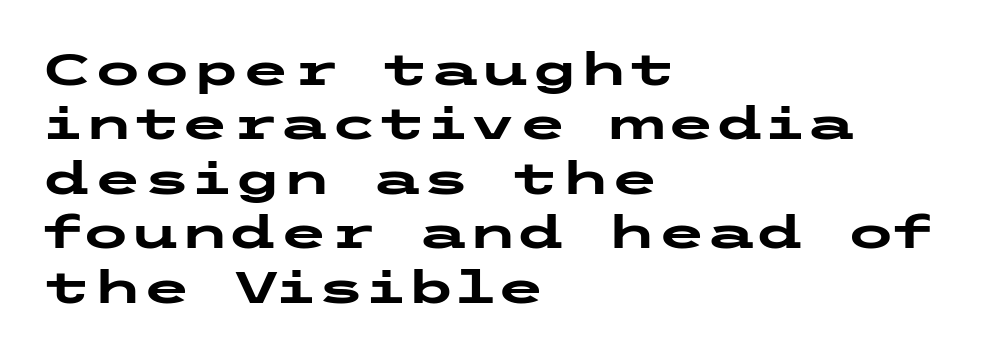
The image shows 45 px heavy, wide sans-serif type, upright; set left-aligned, line spacing 1.21x, normal letter spacing, not underlined; low stroke contrast and a medium x-height.
